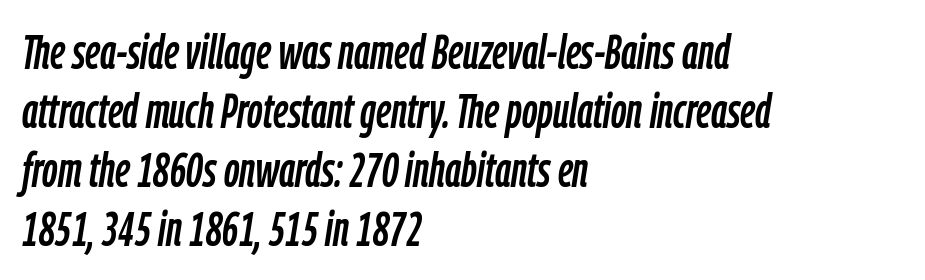
The image shows 48 px condensed type, italic (leaning right); set left-aligned, line spacing 1.23x, normal letter spacing, not underlined; low stroke contrast and a medium x-height.
